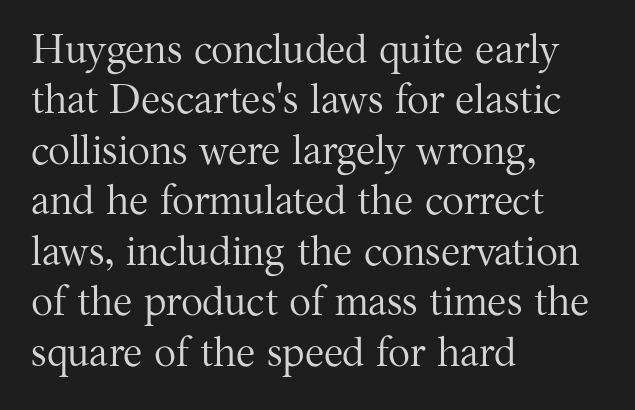
Q: Is the text bold? A: No.
Q: Is the text italic (slanted)? A: No, it is upright.
Q: Is the typeface a serif or a sans-serif typeface? A: Serif.
Q: Is the text underlined? A: No.
Q: How is the paragraph aligned? A: Left-aligned.
Q: Is the spacing between letters normal or unusually wide? A: Normal.
Q: Width (condensed, normal, or wide)? A: Normal.
Q: Stroke contrast? A: Medium.
Q: x-height? A: Medium.
Q: Monospaced? A: No.
